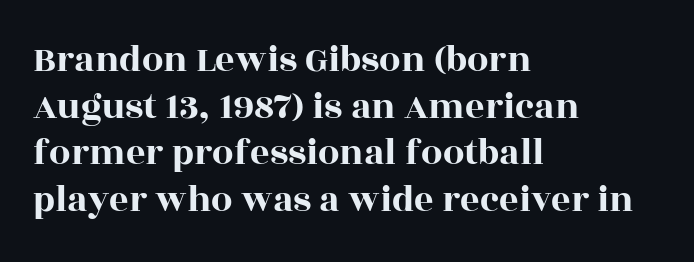
Do the letters lean? They stand straight. Think of a printed novel: that variable character pitch is what you see here. The passage shown has conventional tracking throughout. The passage shown is typeset with a serif family. Underline: absent.
